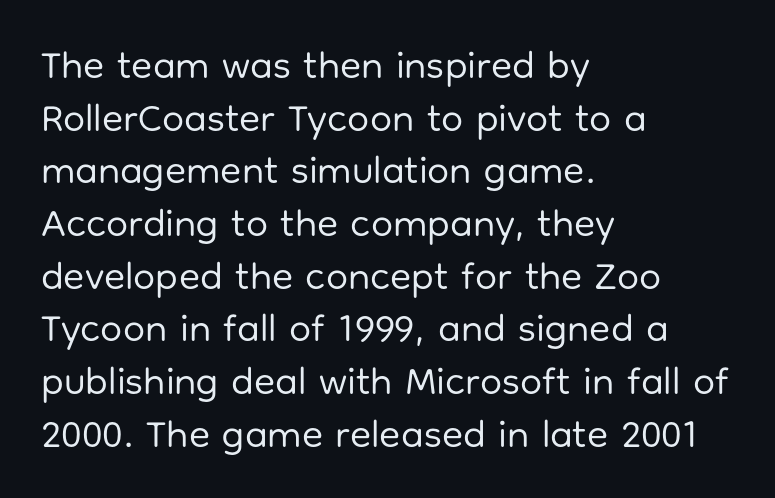
Q: Is the text bold? A: No.
Q: Is the text italic (slanted)? A: No, it is upright.
Q: Is the typeface a serif or a sans-serif typeface? A: Sans-serif.
Q: Is the text underlined? A: No.
Q: How is the paragraph aligned? A: Left-aligned.
Q: Is the spacing between letters normal or unusually wide? A: Normal.
Q: Is the spacing between lines tight, normal or loose? A: Normal.
Q: Width (condensed, normal, or wide)? A: Normal.
Q: Stroke contrast? A: Low.
Q: x-height? A: Medium.
Q: Monospaced? A: No.
